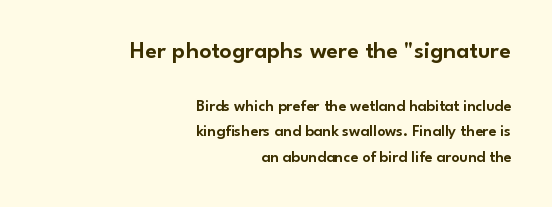
Q: Is the text italic (slanted)? A: No, it is upright.
Q: Is the text underlined? A: No.
Q: How is the paragraph aligned? A: Right-aligned.
Q: Is the spacing between letters normal or unusually wide? A: Normal.
Q: Is the spacing between lines tight, normal or loose? A: Normal.
Q: Which block of text is set in a larger size, the first (top) or the second (bottom)? A: The first (top) one.
